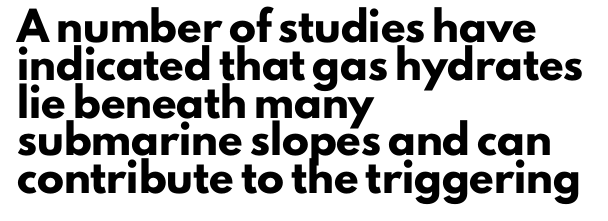
Line spacing here is normal. The baseline area is clear. This sample uses an upright cut, with every glyph sitting square on the baseline. These lines keep a tight, regular rhythm from letter to letter. Line beginnings align vertically; line endings do not.
